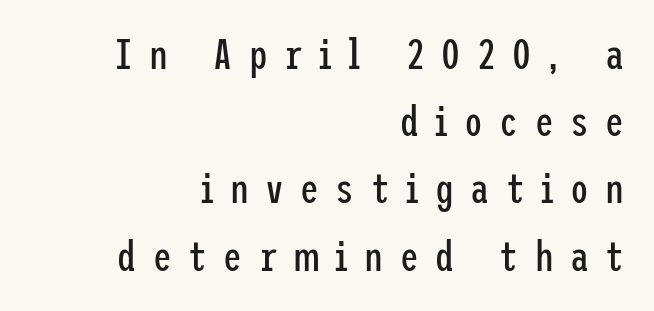
The image shows 42 px regular-weight, condensed sans-serif type, upright; set right-aligned, normal line spacing (1.6x), unusually wide letter spacing (+0.39 em), not underlined; low stroke contrast and a medium x-height.
